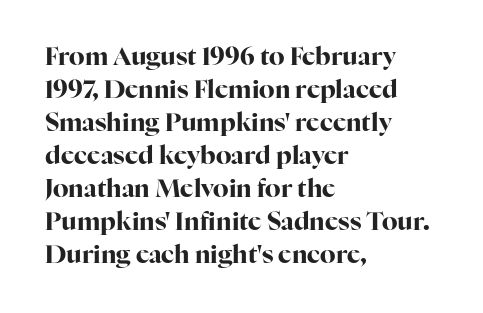
{"italic": "no", "bold": "yes", "underline": "no", "align": "left", "line_spacing": "normal", "line_spacing_ratio": 1.32, "letter_spacing": "normal", "letter_spacing_em": 0.0, "glyph_px": 25}
